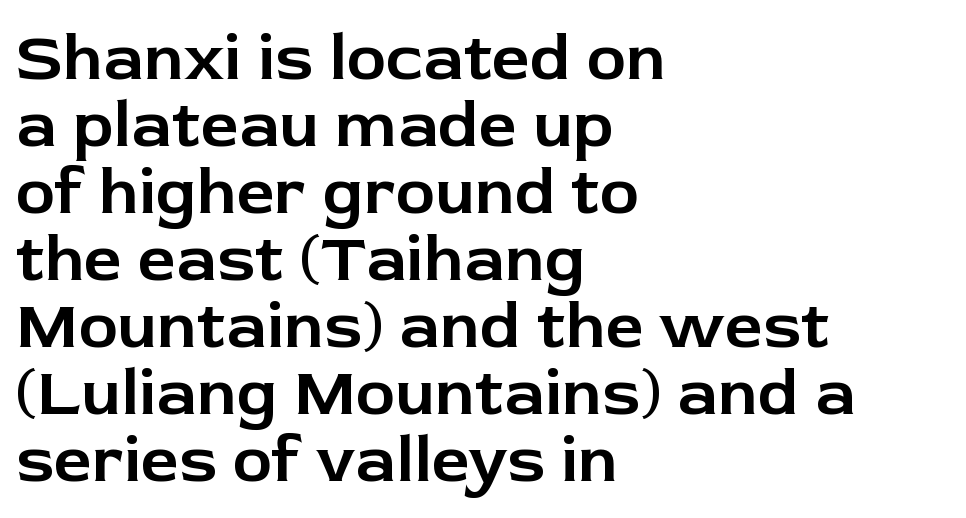
Q: Is the text italic (slanted)? A: No, it is upright.
Q: Is the typeface a serif or a sans-serif typeface? A: Sans-serif.
Q: Is the text underlined? A: No.
Q: How is the paragraph aligned? A: Left-aligned.
Q: Is the spacing between letters normal or unusually wide? A: Normal.
Q: Is the spacing between lines tight, normal or loose? A: Tight.
Q: Width (condensed, normal, or wide)? A: Normal.
Q: Stroke contrast? A: Low.
Q: x-height? A: Medium.
Q: Monospaced? A: No.
